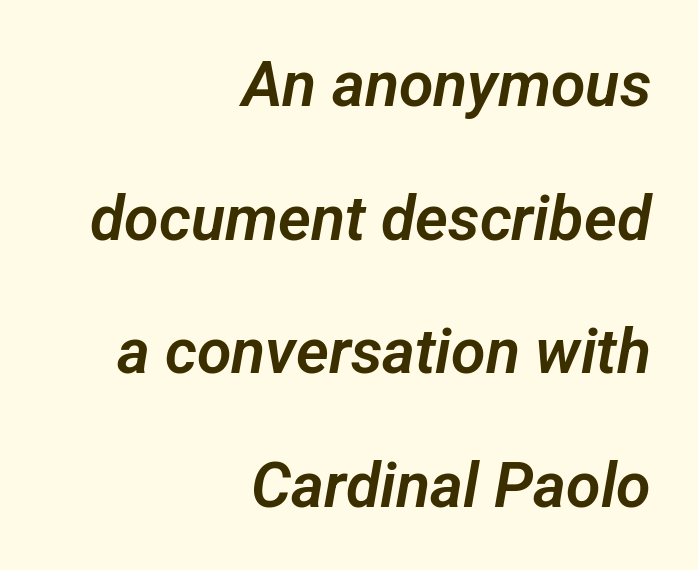
Q: Is the typeface a serif or a sans-serif typeface? A: Sans-serif.
Q: Is the text underlined? A: No.
Q: How is the paragraph aligned? A: Right-aligned.
Q: Is the spacing between letters normal or unusually wide? A: Normal.
Q: Is the spacing between lines tight, normal or loose? A: Loose.
Q: Width (condensed, normal, or wide)? A: Normal.
Q: Stroke contrast? A: Low.
Q: x-height? A: Medium.
Q: Monospaced? A: No.
